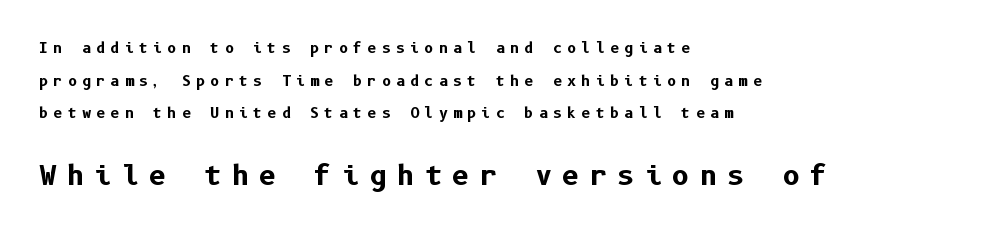
Caption: multi-line text, flush left, ragged right. What weight is shown? A full bold with thick strokes. Honestly, the rows look like they've been pulled way apart. Just letters on the line, the space beneath them empty.
